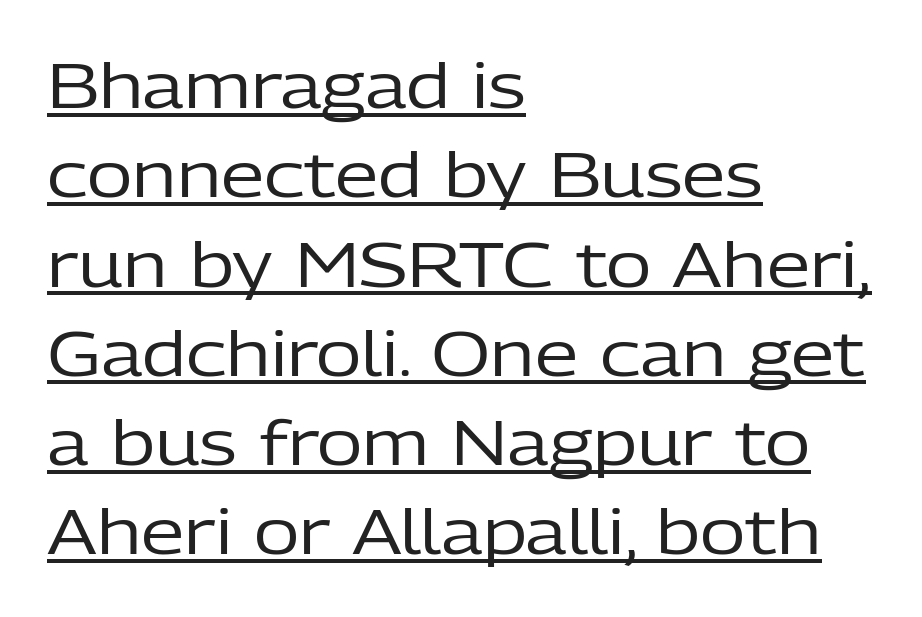
Q: Is the text bold? A: No.
Q: Is the text italic (slanted)? A: No, it is upright.
Q: Is the typeface a serif or a sans-serif typeface? A: Sans-serif.
Q: Is the text underlined? A: Yes.
Q: How is the paragraph aligned? A: Left-aligned.
Q: Is the spacing between letters normal or unusually wide? A: Normal.
Q: Is the spacing between lines tight, normal or loose? A: Normal.
Q: Width (condensed, normal, or wide)? A: Normal.
Q: Stroke contrast? A: Low.
Q: x-height? A: Medium.
Q: Monospaced? A: No.
